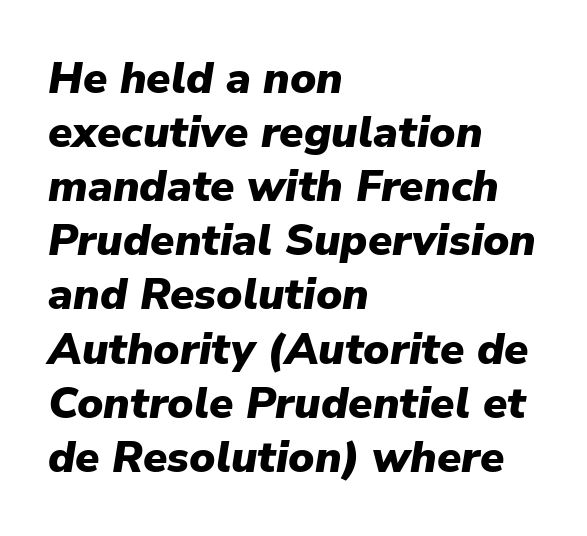
Q: Is the text bold? A: Yes.
Q: Is the text italic (slanted)? A: Yes, it leans right by about 9 degrees.
Q: Is the text underlined? A: No.
Q: How is the paragraph aligned? A: Left-aligned.
Q: Is the spacing between letters normal or unusually wide? A: Normal.
Q: Width (condensed, normal, or wide)? A: Normal.
Q: Stroke contrast? A: Low.
Q: x-height? A: Medium.
Q: Monospaced? A: No.
